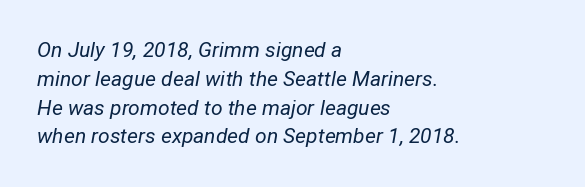
{"italic": "yes", "lean": "right", "slant_degrees": 12, "bold": "no", "underline": "no", "align": "left", "line_spacing": "normal", "line_spacing_ratio": 1.37, "letter_spacing": "normal", "letter_spacing_em": 0.0, "glyph_px": 21}
